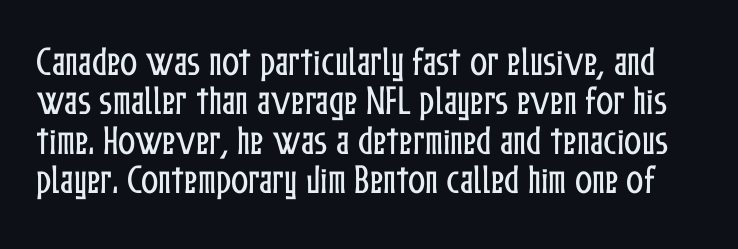
These lines are rendered in a variable-pitch font. Descenders hang freely into open space. The face used here is rendered with its standard letterfit. The letters stand upright; this is a roman face.
